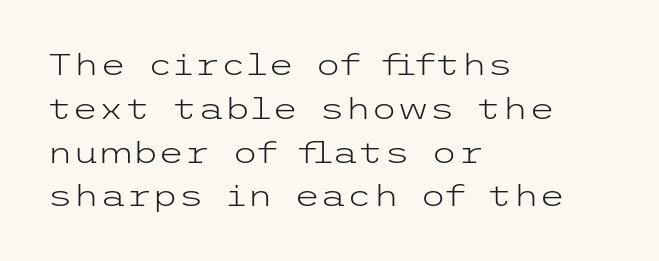
Q: Is the text bold? A: No.
Q: Is the text italic (slanted)? A: No, it is upright.
Q: Is the typeface a serif or a sans-serif typeface? A: Sans-serif.
Q: Is the text underlined? A: No.
Q: How is the paragraph aligned? A: Left-aligned.
Q: Is the spacing between letters normal or unusually wide? A: Normal.
Q: Is the spacing between lines tight, normal or loose? A: Normal.
Q: Width (condensed, normal, or wide)? A: Wide.
Q: Stroke contrast? A: Low.
Q: x-height? A: Medium.
